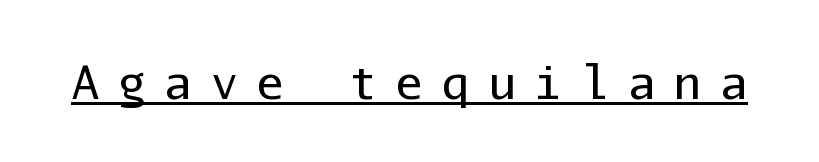
{"serif": "no", "italic": "no", "bold": "no", "weight": "regular", "width": "normal", "stroke_contrast": "low", "x_height": "medium", "monospaced": "yes", "underline": "yes", "letter_spacing": "wide", "letter_spacing_em": 0.43, "glyph_px": 45}
